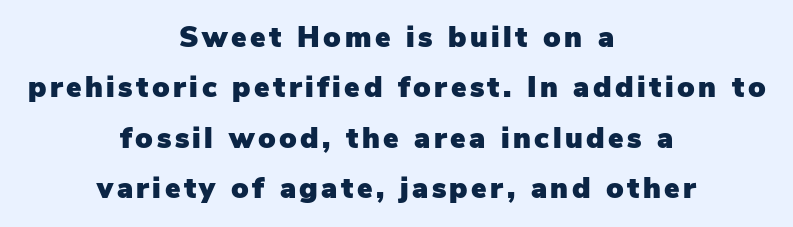
The image shows 29 px sans-serif type, upright; set centered, line spacing 1.74x, not underlined; low stroke contrast and a medium x-height.
